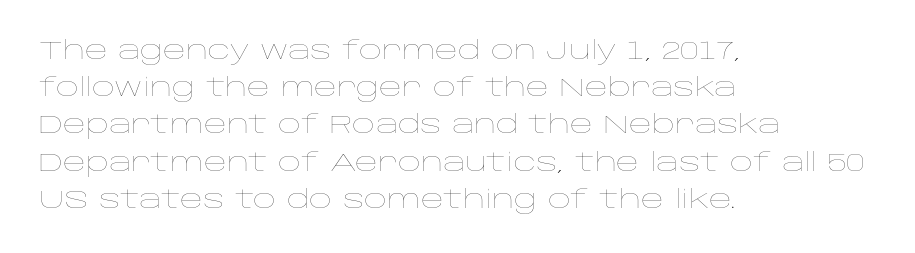
The image shows 25 px text type, upright; set left-aligned, normal line spacing (1.49x), normal letter spacing, not underlined.
